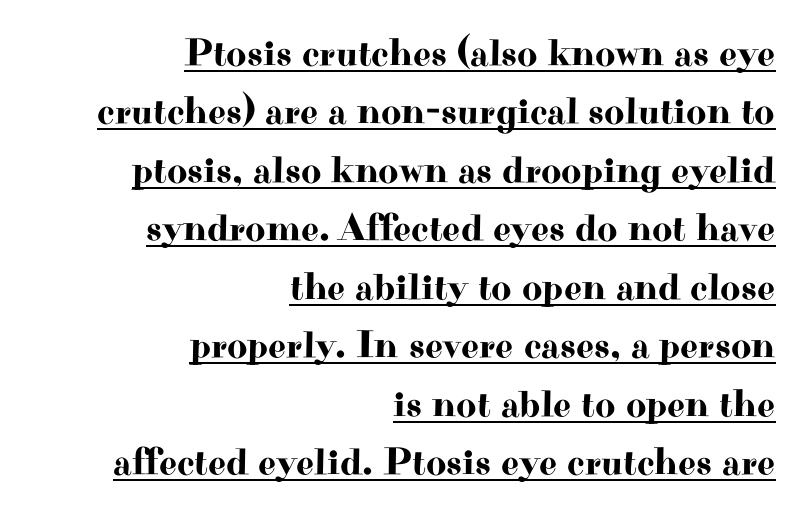
Baseline-to-baseline distance is the conventional proportion of letter height. Horizontal alignment here is rightward, an uncommon choice for prose. Each letter keeps its own natural width here, so spacing adapts to shape. Honestly, the underline is the first thing you notice here.
